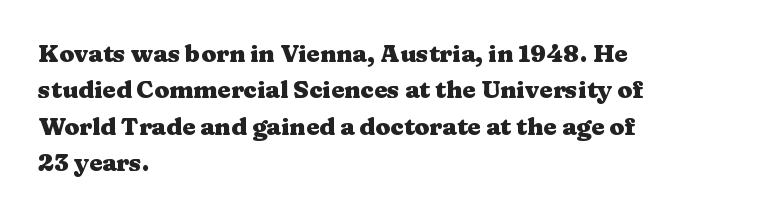
The image shows 24 px bold type, upright; set left-aligned, normal line spacing (1.52x), normal letter spacing, not underlined.
